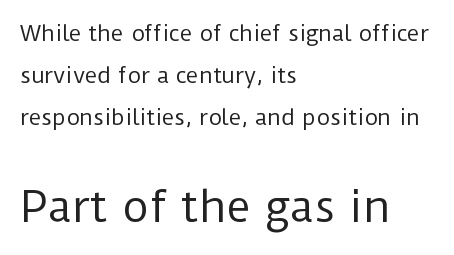
Q: Is the text bold? A: No.
Q: Is the text italic (slanted)? A: No, it is upright.
Q: Is the typeface a serif or a sans-serif typeface? A: Sans-serif.
Q: Is the text underlined? A: No.
Q: How is the paragraph aligned? A: Left-aligned.
Q: Is the spacing between letters normal or unusually wide? A: Normal.
Q: Is the spacing between lines tight, normal or loose? A: Loose.
Q: Which block of text is set in a larger size, the first (top) or the second (bottom)? A: The second (bottom) one.
Q: Width (condensed, normal, or wide)? A: Normal.
Q: Stroke contrast? A: Low.
Q: x-height? A: Medium.
Q: Monospaced? A: No.
